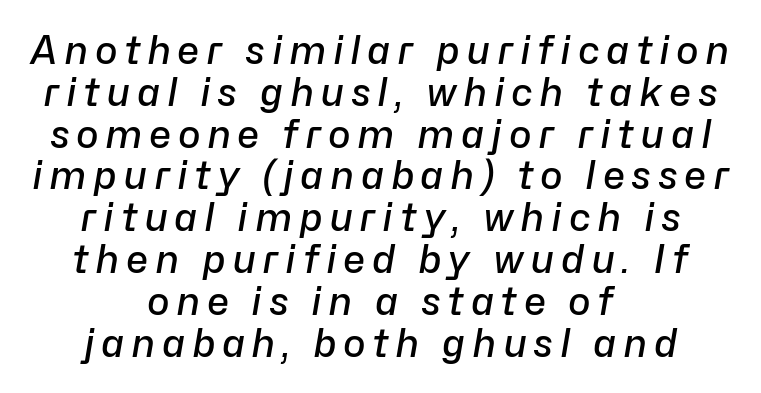
Q: Is the text bold? A: Semi-bold.
Q: Is the text italic (slanted)? A: Yes, it leans right by about 10 degrees.
Q: Is the text underlined? A: No.
Q: How is the paragraph aligned? A: Centered.
Q: Is the spacing between lines tight, normal or loose? A: Tight.
Q: Width (condensed, normal, or wide)? A: Normal.
Q: Stroke contrast? A: Low.
Q: x-height? A: Medium.
Q: Monospaced? A: No.
